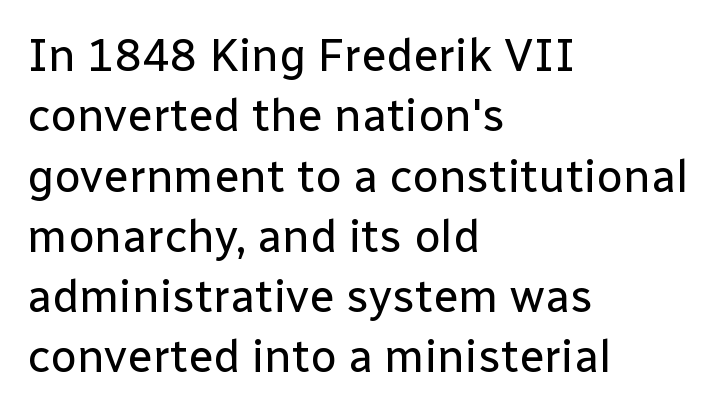
The image shows 46 px regular-weight sans-serif type, upright; set left-aligned, normal line spacing (1.31x), normal letter spacing, not underlined; low stroke contrast and a medium x-height.
